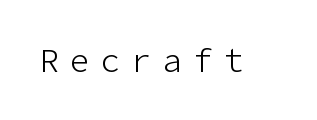
Plain, unruled lines of type. Designer's note — italics off, roman on. Is this a heavy cut? Hardly; it is regular or lighter. Font category for this specimen: sans-serif. Loose tracking; the words dissolve into strings of separated letters.
